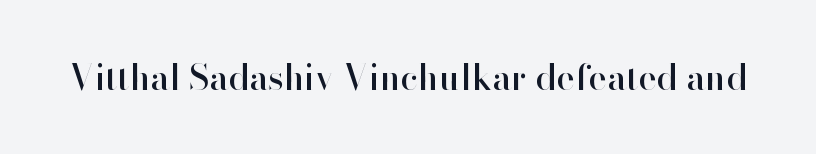
In terms of letterspacing, this is plain default setting. The rendering uses natural spacing where letterforms have individual widths. No feet cap the strokes, marking this as sans-serif type. Ascenders rise straight up at ninety degrees.
